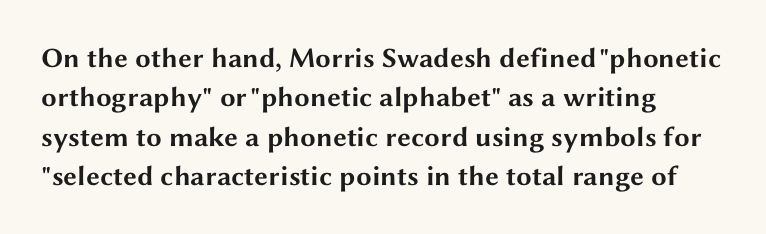
{"serif": "no", "italic": "no", "bold": "yes", "weight": "bold", "width": "wide", "stroke_contrast": "medium", "x_height": "medium", "monospaced": "no", "underline": "no", "align": "left", "line_spacing": "normal", "line_spacing_ratio": 1.41, "letter_spacing": "normal", "letter_spacing_em": 0.0, "glyph_px": 28}
